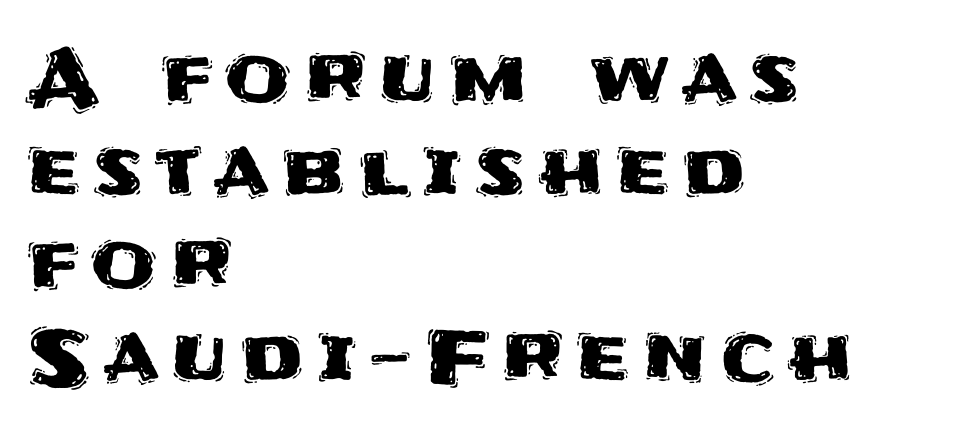
{"serif": "no", "italic": "no", "width": "normal", "stroke_contrast": "medium", "x_height": "large", "monospaced": "no", "underline": "no", "align": "left", "line_spacing_ratio": 1.24, "glyph_px": 75}
